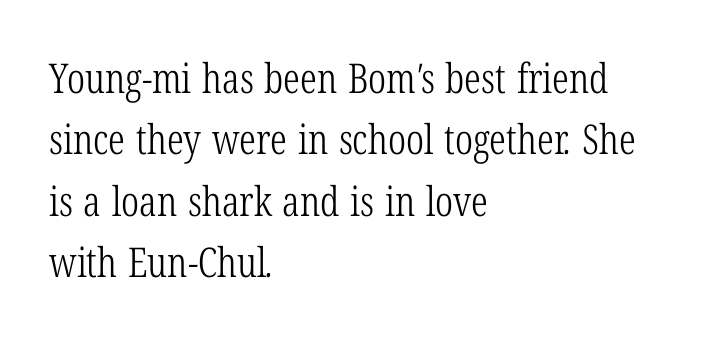
The image shows 41 px light, condensed serif type; set left-aligned, normal line spacing (1.5x), normal letter spacing, not underlined; low stroke contrast and a medium x-height.
